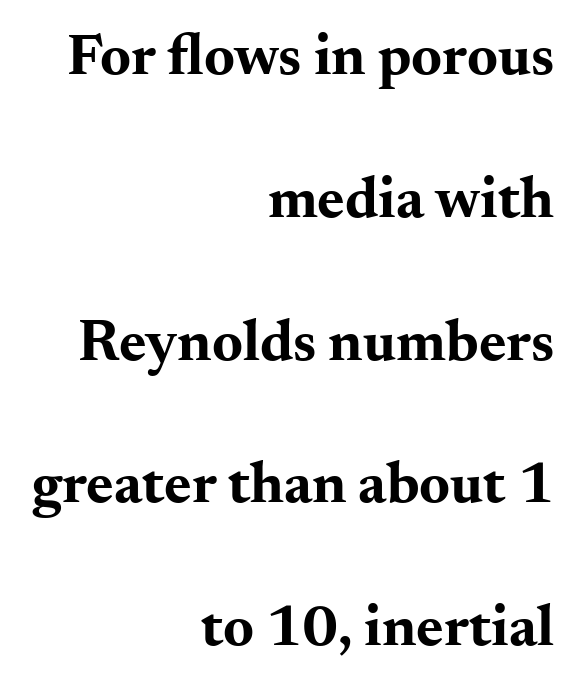
Q: Is the text bold? A: Yes.
Q: Is the text italic (slanted)? A: No, it is upright.
Q: Is the typeface a serif or a sans-serif typeface? A: Serif.
Q: Is the text underlined? A: No.
Q: How is the paragraph aligned? A: Right-aligned.
Q: Is the spacing between letters normal or unusually wide? A: Normal.
Q: Is the spacing between lines tight, normal or loose? A: Loose.
Q: Width (condensed, normal, or wide)? A: Wide.
Q: Stroke contrast? A: Medium.
Q: x-height? A: Small.
Q: Monospaced? A: No.
